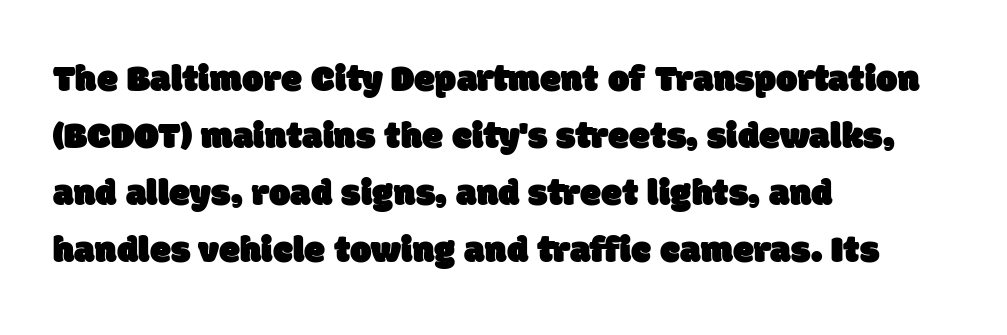
The image shows 38 px sans-serif type; set left-aligned, normal line spacing (1.5x), normal letter spacing, not underlined; low stroke contrast and a large x-height.
